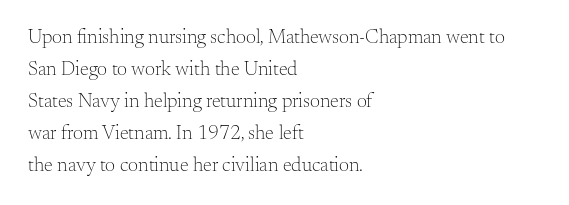
{"italic": "no", "bold": "no", "underline": "no", "align": "left", "line_spacing": "normal", "line_spacing_ratio": 1.6, "letter_spacing": "normal", "letter_spacing_em": 0.0, "glyph_px": 20}
